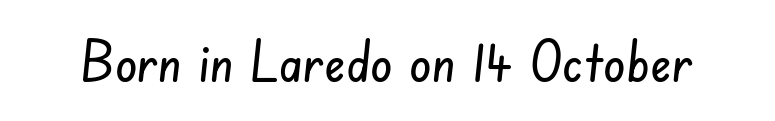
Rule under the text: the space is simply empty. These lines keep a tight, regular rhythm from letter to letter. This rendering employs a face without finishing strokes, i.e., a sans-serif. The passage shown is typed in a proportional face where columns would drift.
